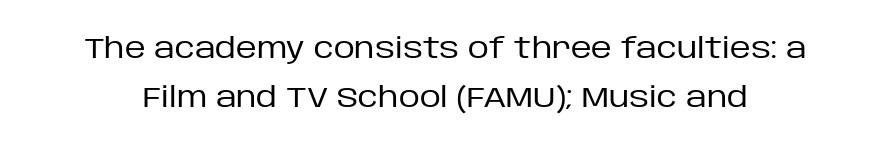
Each word holds together tightly as a unit, with standard inter-letter gaps. Any mark beneath the type? The region is blank. No italicization has been applied; the sample stays upright. No heavy texture on the line: the type isn't bold. The letters advance in unequal steps, a hallmark of proportional type. One glance says typical: line gaps are just what's usual.
